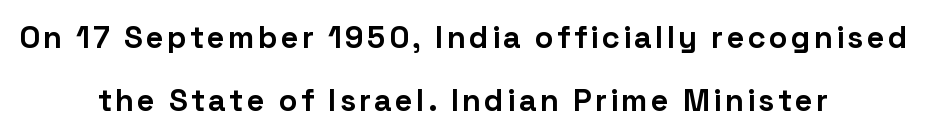
One-word summary of the alignment: center. The passage shown is typeset with a sans-serif family. The designer dialed line spacing up above the default. Strong, thick strokes mark this as bold type. A roman cut, with each character standing at attention. You could not count columns in this text — the font is proportionally spaced.
